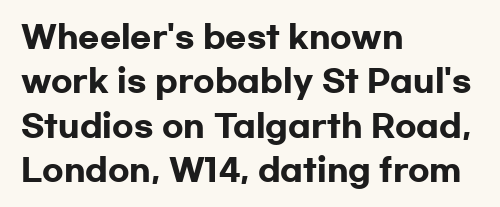
The image shows 31 px heavy, wide sans-serif type, upright; set left-aligned, normal line spacing (1.43x), normal letter spacing, not underlined; low stroke contrast and a medium x-height.
